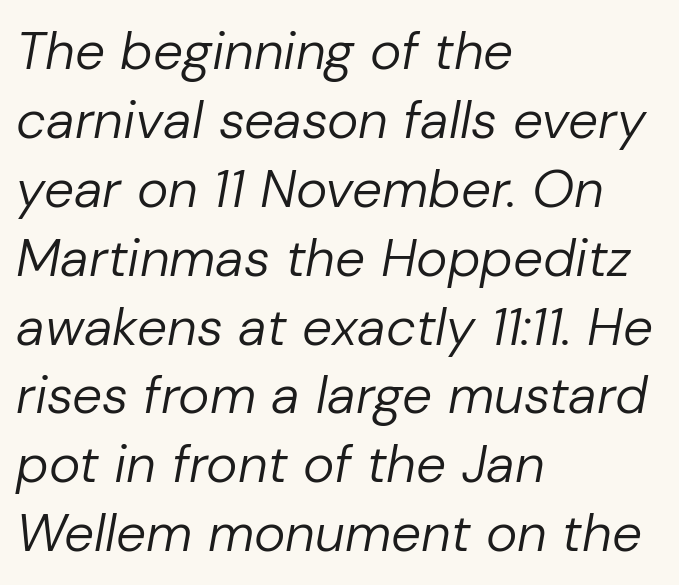
The axis of the letterforms is tilted away from vertical. Baseline-to-baseline distance is the conventional proportion of letter height. Anything drawn beneath the words? Only blank space. Each line starts at the same left margin while the right side varies.
